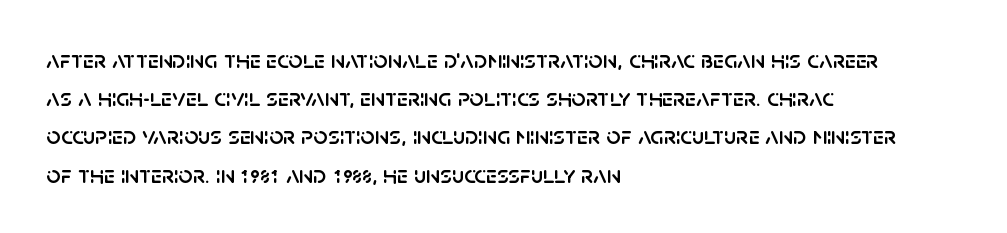
The image shows 25 px text type, upright; set left-aligned, normal line spacing (1.53x), normal letter spacing, not underlined.
